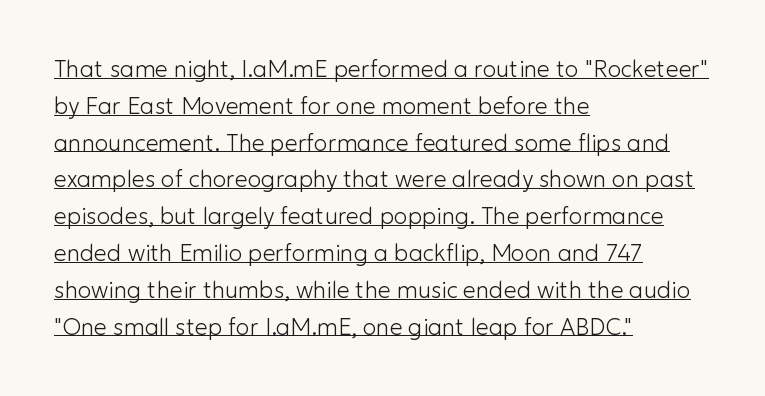
The image shows 23 px text type, upright; set left-aligned, normal line spacing (1.6x), normal letter spacing, underlined.
